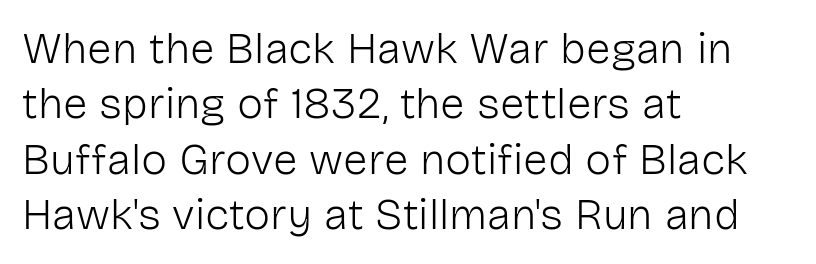
I'd call this a sans setting — the letters go barefoot. Students, note that the glyphs here touch the page at normal intervals. The specimen reads as upright at a glance. Is this a fixed-width face? No — the glyphs have proportional, varying widths. The ragged edge is on the right, which tells us the setting is flush left.
